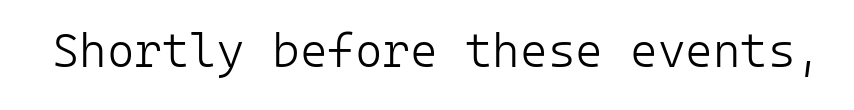
No italicization has been applied; the sample stays upright. Letterform terminals end flat and unadorned throughout the passage. Letters rest on an invisible, unmarked baseline. This sample uses plain, unmodified letter spacing. The letters march in equal steps, a hallmark of fixed-pitch type.
